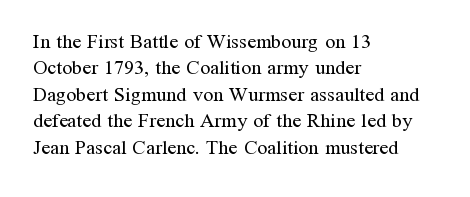
The image shows 20 px text type, upright; set left-aligned, normal line spacing (1.32x), normal letter spacing, not underlined.
